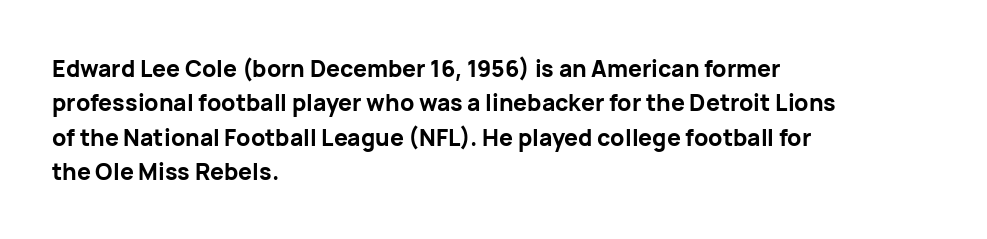
{"italic": "no", "bold": "yes", "underline": "no", "align": "left", "line_spacing": "normal", "line_spacing_ratio": 1.49, "letter_spacing": "normal", "letter_spacing_em": 0.0, "glyph_px": 23}
